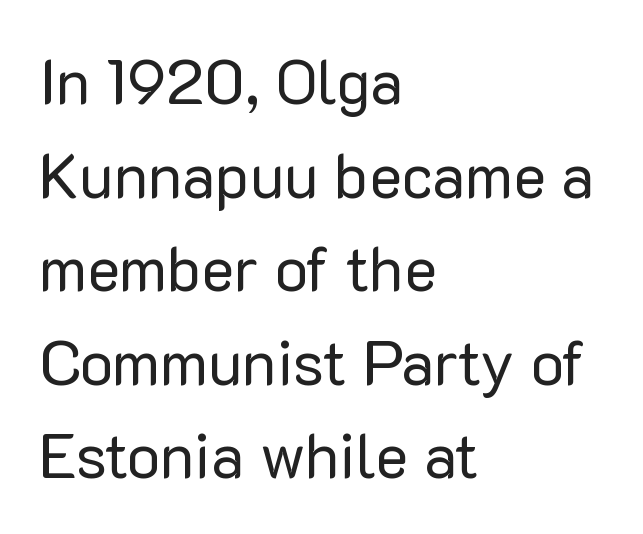
{"serif": "no", "italic": "no", "bold": "no", "weight": "regular", "width": "normal", "stroke_contrast": "low", "x_height": "medium", "monospaced": "no", "underline": "no", "align": "left", "line_spacing": "normal", "line_spacing_ratio": 1.51, "letter_spacing": "normal", "letter_spacing_em": 0.0, "glyph_px": 62}
